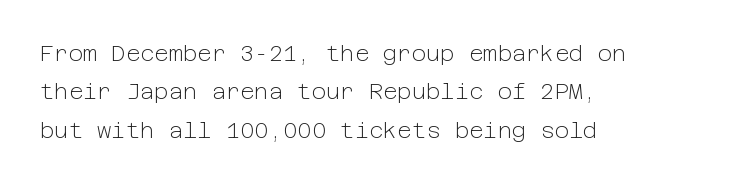
Q: Is the text bold? A: No.
Q: Is the text italic (slanted)? A: No, it is upright.
Q: Is the text underlined? A: No.
Q: How is the paragraph aligned? A: Left-aligned.
Q: Is the spacing between letters normal or unusually wide? A: Normal.
